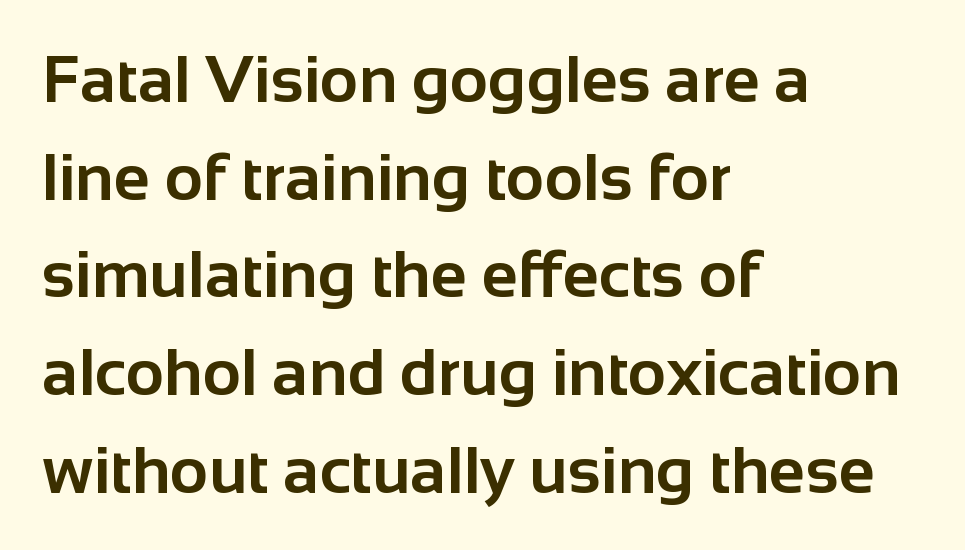
The image shows 66 px bold sans-serif type, upright; set left-aligned, normal line spacing (1.48x), normal letter spacing, not underlined; low stroke contrast and a medium x-height.
